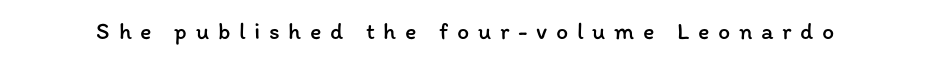
Tracking value appears strongly positive — letters spread wide. This is roman type, the default non-slanted kind. Bare-footed words on every line. The font is comparable to plain body text, perhaps lighter.
